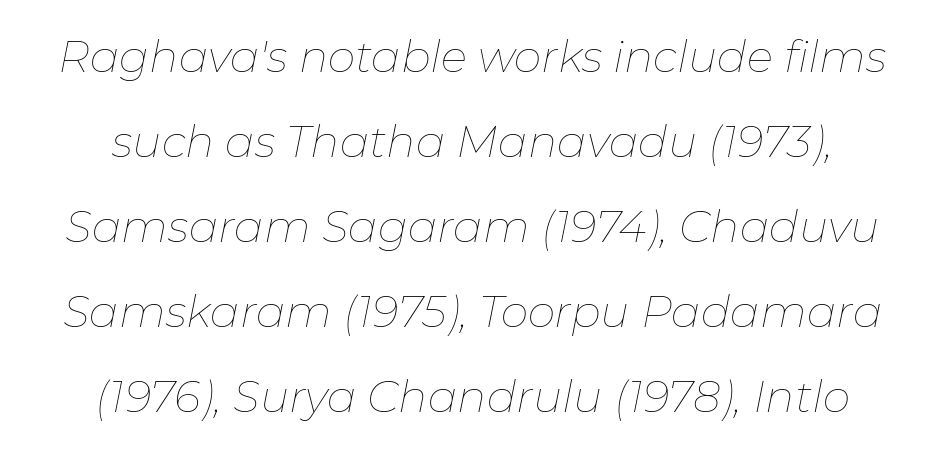
{"italic": "yes", "lean": "right", "slant_degrees": 11, "bold": "no", "weight": "thin", "width": "normal", "stroke_contrast": "low", "x_height": "medium", "monospaced": "no", "underline": "no", "line_spacing": "loose", "line_spacing_ratio": 1.93, "letter_spacing": "normal", "letter_spacing_em": 0.0, "glyph_px": 44}
